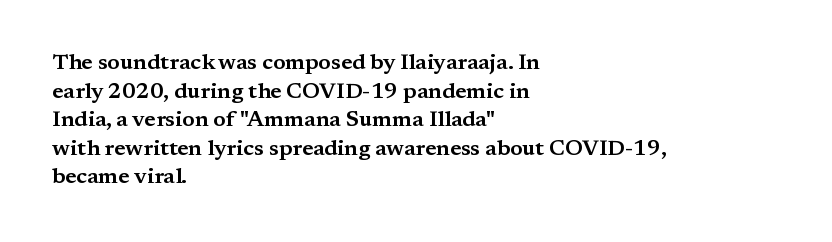
{"italic": "no", "underline": "no", "align": "left", "line_spacing": "normal", "line_spacing_ratio": 1.3, "letter_spacing": "normal", "letter_spacing_em": 0.0, "glyph_px": 22}
